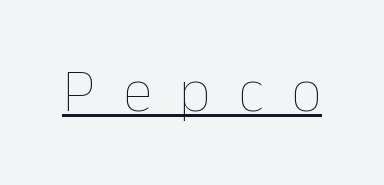
The image shows 61 px thin type, upright; set unusually wide letter spacing (+0.45 em), underlined; low stroke contrast and a medium x-height.
